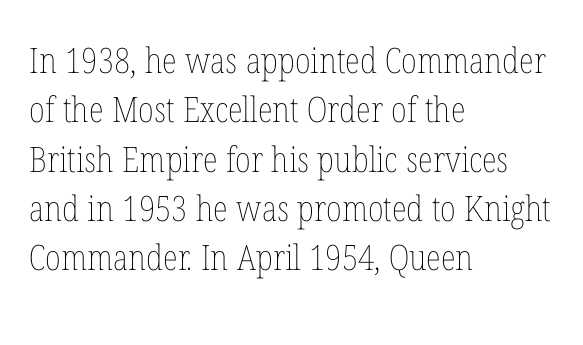
The image shows 35 px thin, condensed type, upright; set left-aligned, normal line spacing (1.41x), normal letter spacing, not underlined; low stroke contrast and a medium x-height.
